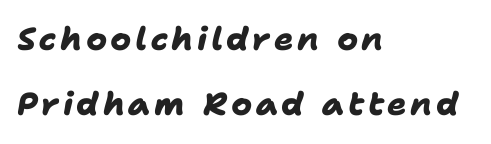
{"serif": "no", "bold": "yes", "weight": "heavy", "width": "normal", "stroke_contrast": "low", "x_height": "medium", "monospaced": "no", "underline": "no", "align": "left", "line_spacing": "loose", "line_spacing_ratio": 2.04, "glyph_px": 32}
